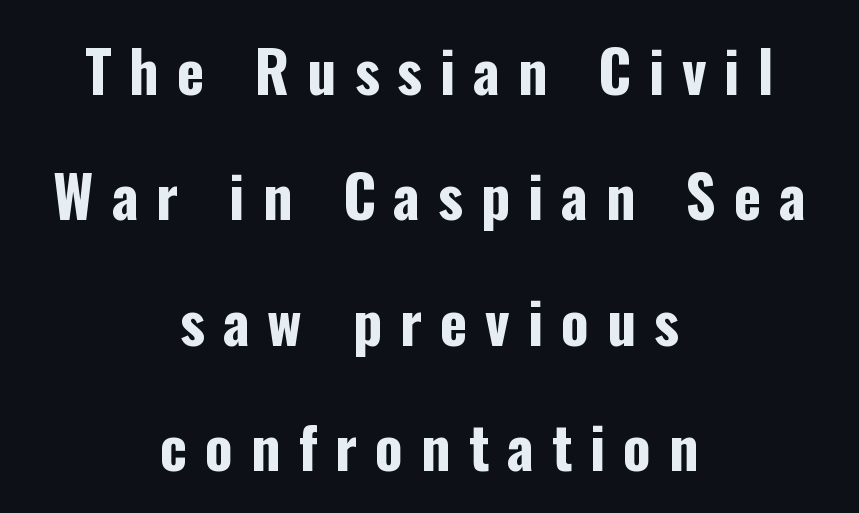
The image shows 58 px bold, condensed sans-serif type, upright; set centered, loose line spacing (2.16x), unusually wide letter spacing (+0.31 em), not underlined; low stroke contrast and a medium x-height.
